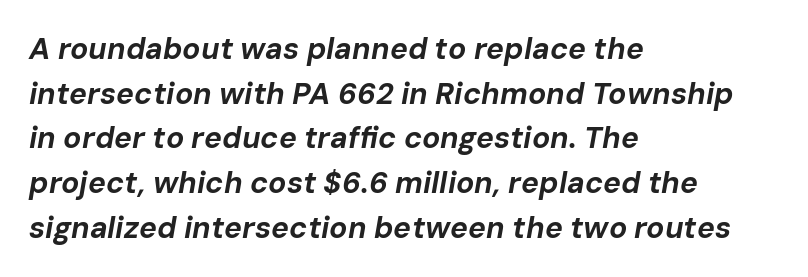
Q: Is the text bold? A: Yes.
Q: Is the text italic (slanted)? A: Yes, it leans right by about 10 degrees.
Q: Is the text underlined? A: No.
Q: How is the paragraph aligned? A: Left-aligned.
Q: Is the spacing between letters normal or unusually wide? A: Normal.
Q: Is the spacing between lines tight, normal or loose? A: Normal.
Q: Width (condensed, normal, or wide)? A: Normal.
Q: Stroke contrast? A: Low.
Q: x-height? A: Medium.
Q: Monospaced? A: No.
